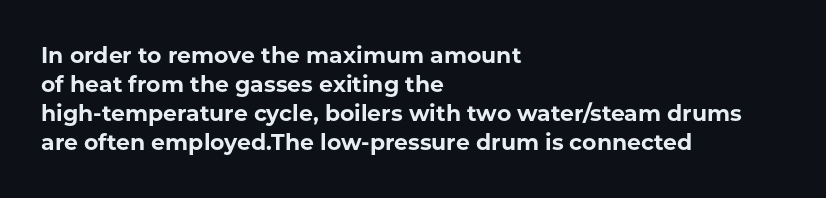
Q: Is the text bold? A: Yes.
Q: Is the text italic (slanted)? A: No, it is upright.
Q: Is the text underlined? A: No.
Q: How is the paragraph aligned? A: Left-aligned.
Q: Is the spacing between letters normal or unusually wide? A: Normal.
Q: Is the spacing between lines tight, normal or loose? A: Normal.
